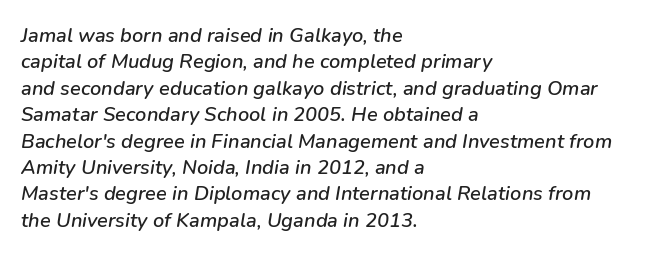
Nothing unusual about the tracking: characters are spaced as the font intends. The rag falls on the right side of this text block. The leading is moderate, giving the passage an even texture. Check the space under the baseline: it is left empty. Quick note: italic.
